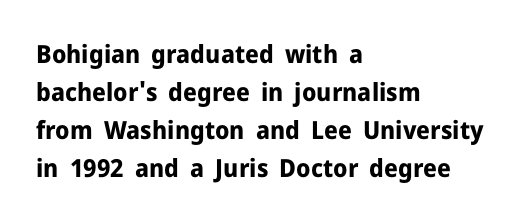
{"italic": "no", "bold": "yes", "underline": "no", "align": "left", "line_spacing": "normal", "line_spacing_ratio": 1.52, "letter_spacing": "normal", "letter_spacing_em": 0.0, "glyph_px": 25}
